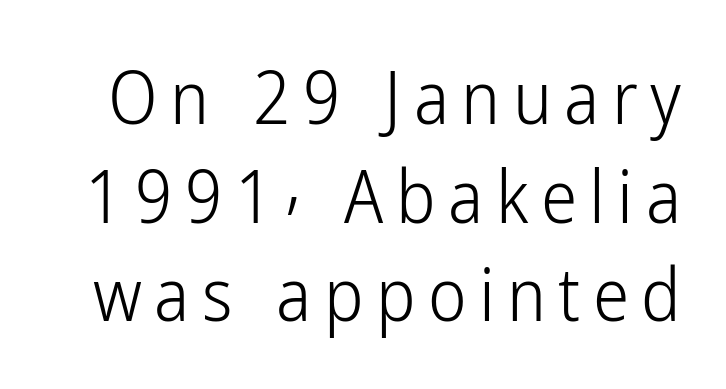
The letters stand straight up with perfectly vertical stems. Do the characters align in a grid? No, the font is proportional. The space beneath each line is pristine and unruled. The line-height multiplier appears to be the usual default. To sum up the face: it is a sans, with no serifs.
